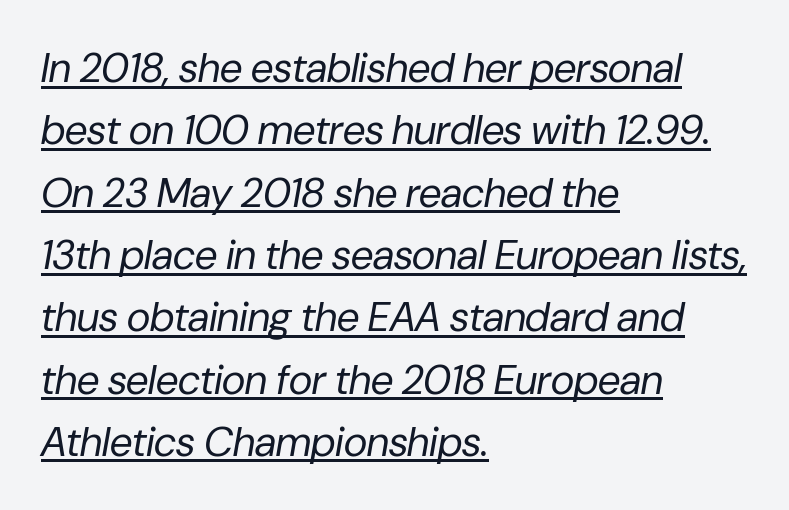
{"italic": "yes", "lean": "right", "slant_degrees": 10, "bold": "no", "weight": "regular", "width": "normal", "stroke_contrast": "low", "x_height": "medium", "monospaced": "no", "underline": "yes", "align": "left", "line_spacing": "normal", "line_spacing_ratio": 1.52, "letter_spacing": "normal", "letter_spacing_em": 0.0, "glyph_px": 41}
